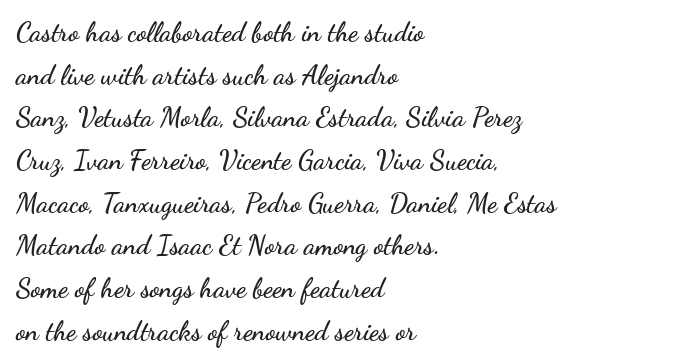
The words here are not underlined. This rendering leaves character spacing at its baseline value. These lines stack with their left ends in a neat column. Vertical spacing — default.
